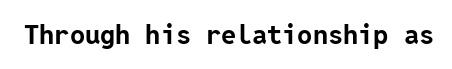
Q: Is the text bold? A: Yes.
Q: Is the text italic (slanted)? A: No, it is upright.
Q: Is the text underlined? A: No.
Q: Is the spacing between letters normal or unusually wide? A: Normal.
